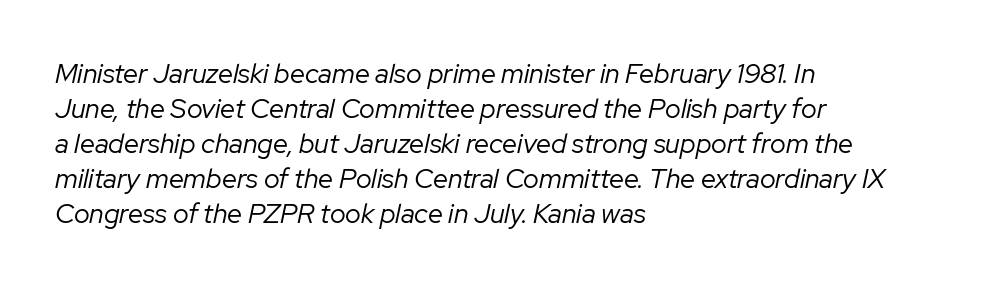
Check under the words: just untouched page. The weight tops out at a normal text grade. Style check: oblique. The rendering uses a moderate line-height, typical for paragraphs.
